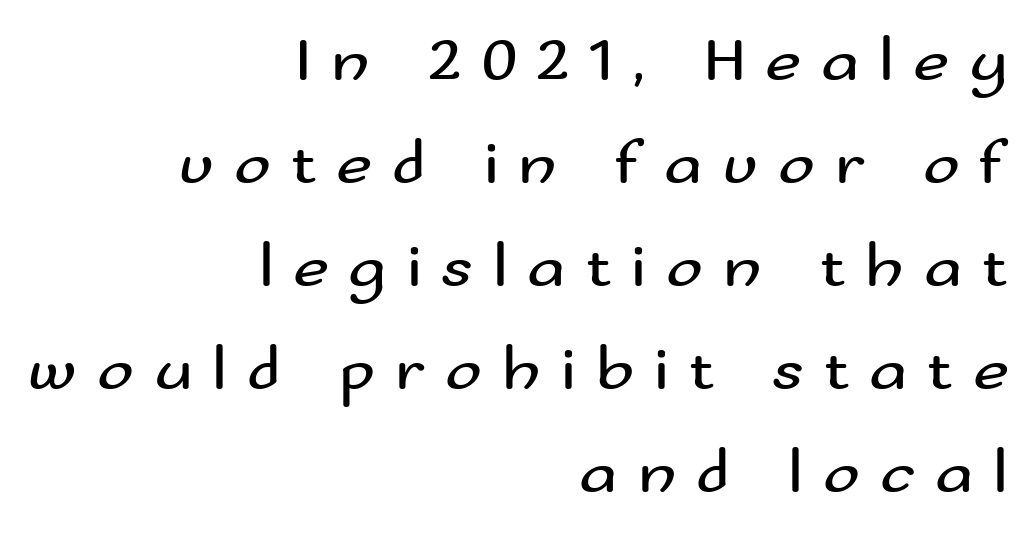
The image shows 62 px regular-weight, wide sans-serif type, upright; set right-aligned, normal line spacing (1.66x), unusually wide letter spacing (+0.32 em), not underlined; medium stroke contrast and a small x-height.
